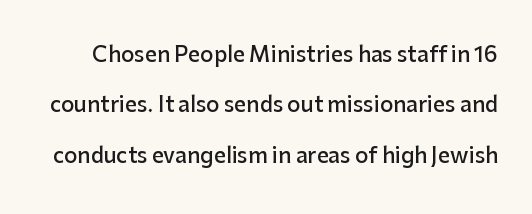
{"italic": "no", "bold": "semi", "underline": "no", "line_spacing": "loose", "line_spacing_ratio": 2.4, "letter_spacing": "normal", "letter_spacing_em": 0.0, "glyph_px": 21}
